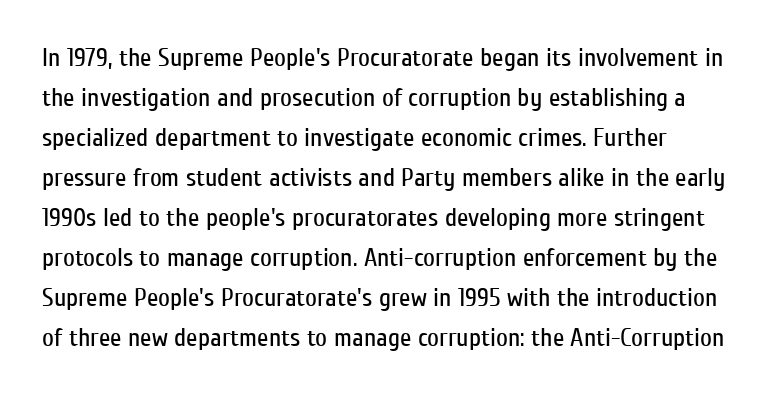
Q: Is the text bold? A: No.
Q: Is the text italic (slanted)? A: No, it is upright.
Q: Is the text underlined? A: No.
Q: Is the spacing between letters normal or unusually wide? A: Normal.
Q: Is the spacing between lines tight, normal or loose? A: Normal.
